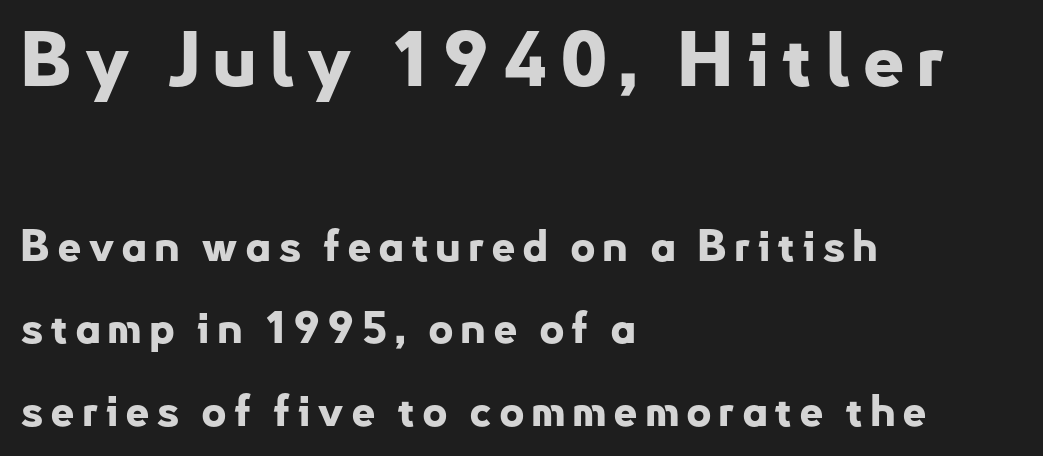
Q: Is the text bold? A: Yes.
Q: Is the text italic (slanted)? A: No, it is upright.
Q: Is the typeface a serif or a sans-serif typeface? A: Sans-serif.
Q: Is the text underlined? A: No.
Q: How is the paragraph aligned? A: Left-aligned.
Q: Is the spacing between lines tight, normal or loose? A: Loose.
Q: Which block of text is set in a larger size, the first (top) or the second (bottom)? A: The first (top) one.
Q: Width (condensed, normal, or wide)? A: Normal.
Q: Stroke contrast? A: Low.
Q: x-height? A: Small.
Q: Monospaced? A: No.
